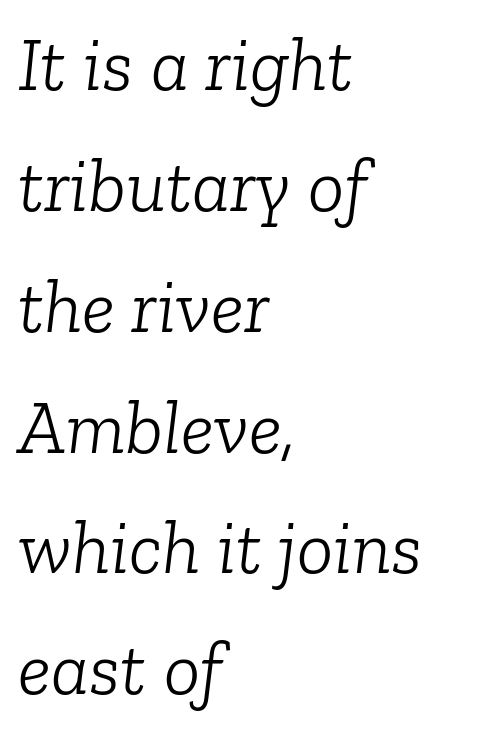
The image shows 76 px light serif type, italic (leaning right); set left-aligned, normal line spacing (1.59x), normal letter spacing, not underlined; low stroke contrast and a medium x-height.
